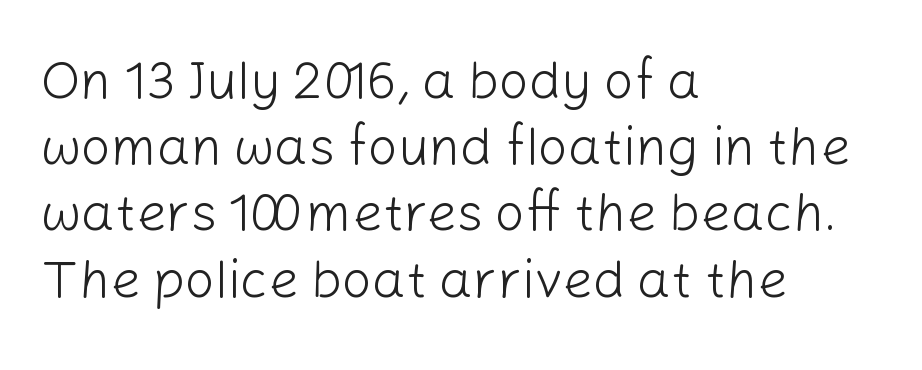
Unbolded letterforms with no extra heft. Designer's note — italics off, roman on. Honestly, there is no underline to notice here at all. If you drew a ruler down the left edge, every line would touch it.
